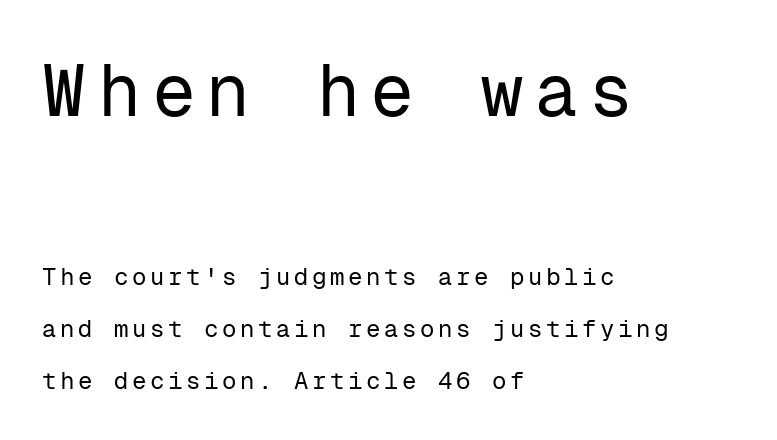
The designer dialed line spacing up above the default. The compositor pushed each line to the left boundary. No italicization has been applied; the sample stays upright. Note the uniform advance width — an 'i' takes as much space as an 'm'.
